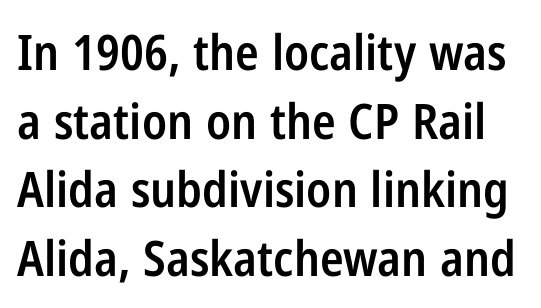
{"serif": "no", "italic": "no", "bold": "semi", "weight": "semibold", "width": "condensed", "stroke_contrast": "low", "x_height": "medium", "monospaced": "no", "underline": "no", "line_spacing": "normal", "line_spacing_ratio": 1.4, "letter_spacing": "normal", "letter_spacing_em": 0.0, "glyph_px": 49}
